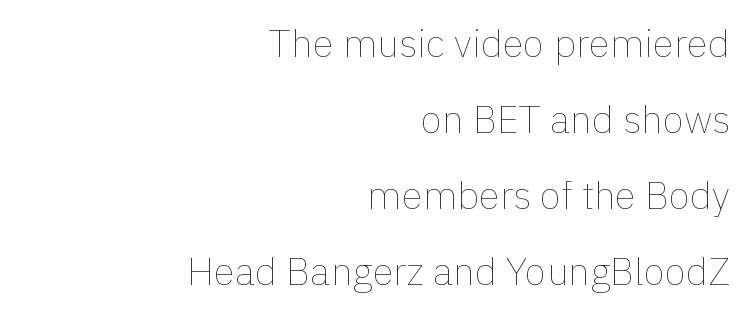
Q: Is the text bold? A: No.
Q: Is the text italic (slanted)? A: No, it is upright.
Q: Is the text underlined? A: No.
Q: How is the paragraph aligned? A: Right-aligned.
Q: Is the spacing between letters normal or unusually wide? A: Normal.
Q: Is the spacing between lines tight, normal or loose? A: Loose.
Q: Width (condensed, normal, or wide)? A: Normal.
Q: x-height? A: Medium.
Q: Monospaced? A: No.
